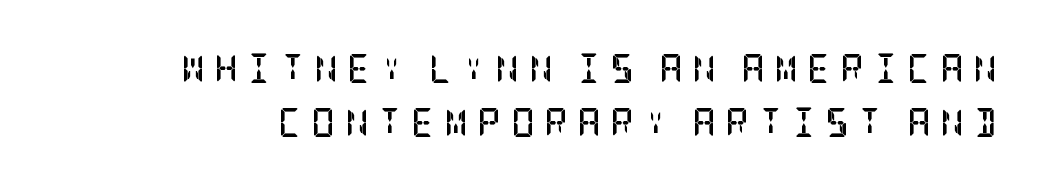
The image shows 29 px semibold, condensed serif type, upright; set line spacing 1.86x, unusually wide letter spacing (+0.33 em), not underlined; low stroke contrast and a large x-height.
